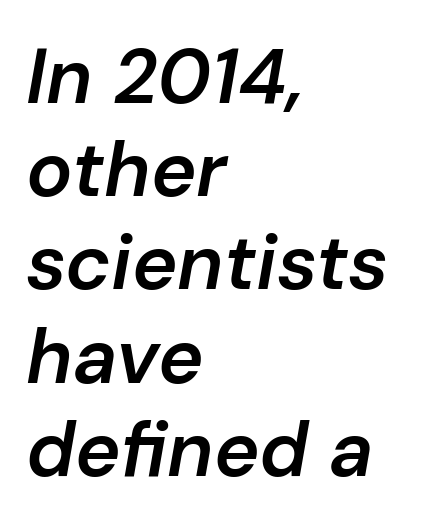
Q: Is the text bold? A: Semi-bold.
Q: Is the text italic (slanted)? A: Yes, it leans right by about 10 degrees.
Q: Is the text underlined? A: No.
Q: How is the paragraph aligned? A: Left-aligned.
Q: Is the spacing between letters normal or unusually wide? A: Normal.
Q: Width (condensed, normal, or wide)? A: Normal.
Q: Stroke contrast? A: Low.
Q: x-height? A: Medium.
Q: Monospaced? A: No.
